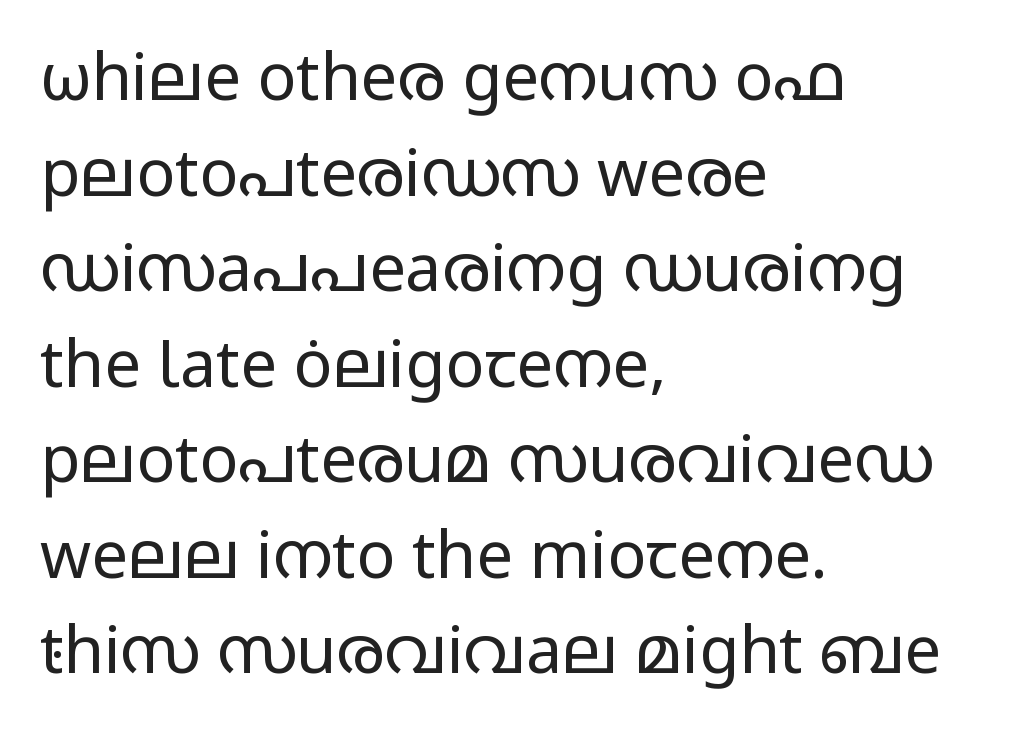
The letters stand upright; this is a roman face. Glyph-to-glyph distance matches everyday printed text. How would I describe the line gaps? Plain and ordinary. Leftover space on each line is placed entirely after the last word. Each letter's strokes conclude bluntly, with no projecting serifs.
